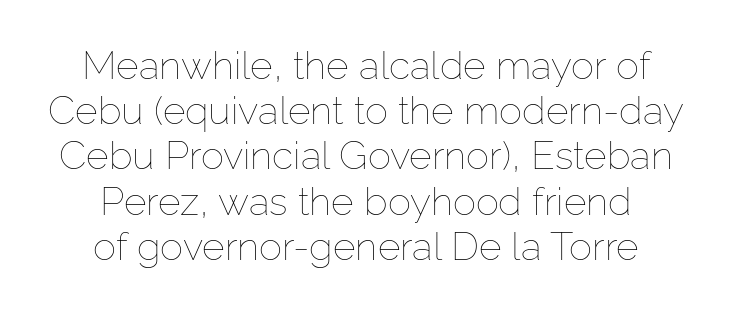
Weight: not bold — regular or lighter. Plain, unruled lines of type. Italic? Not at all — the glyphs are vertical. Tracking here is standard; glyphs follow each other at the usual distance.
